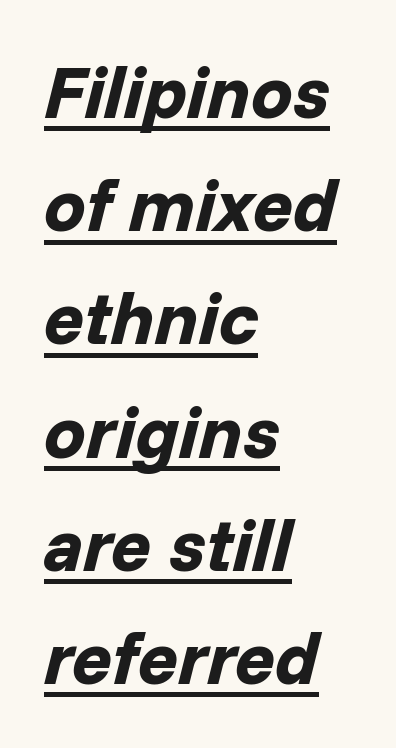
Q: Is the text bold? A: Yes.
Q: Is the text italic (slanted)? A: Yes, it leans right by about 14 degrees.
Q: Is the text underlined? A: Yes.
Q: How is the paragraph aligned? A: Left-aligned.
Q: Is the spacing between letters normal or unusually wide? A: Normal.
Q: Is the spacing between lines tight, normal or loose? A: Normal.
Q: Width (condensed, normal, or wide)? A: Normal.
Q: Stroke contrast? A: Low.
Q: x-height? A: Medium.
Q: Monospaced? A: No.
